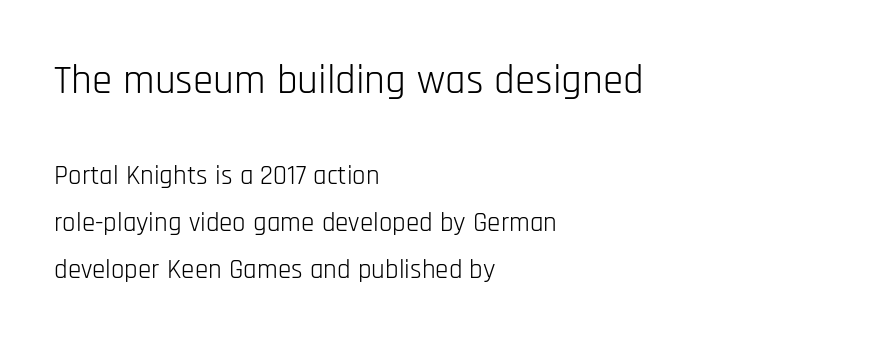
The image shows 41 px light, condensed sans-serif type, upright; set left-aligned, line spacing 1.74x, normal letter spacing, not underlined; the first (top) block is 1.52x larger; low stroke contrast and a large x-height.
